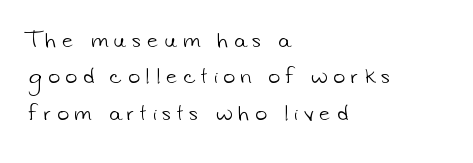
Q: Is the text bold? A: No.
Q: Is the text underlined? A: No.
Q: How is the paragraph aligned? A: Left-aligned.
Q: Is the spacing between letters normal or unusually wide? A: Unusually wide.
